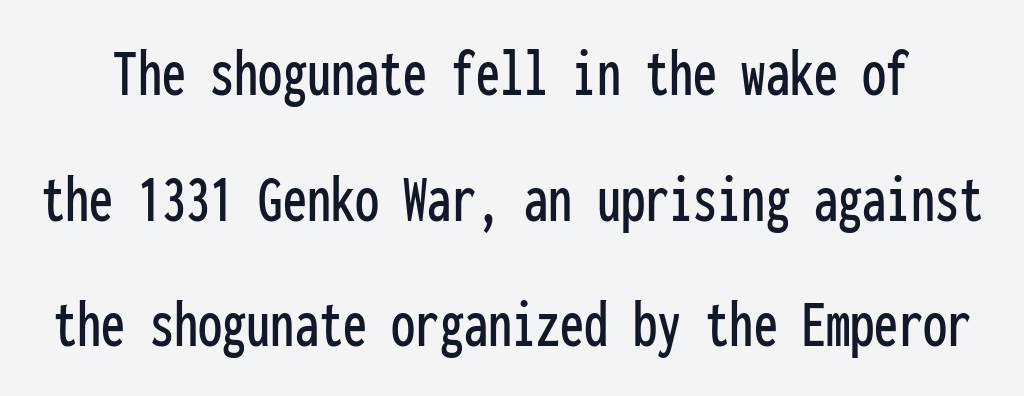
Q: Is the text italic (slanted)? A: No, it is upright.
Q: Is the typeface a serif or a sans-serif typeface? A: Sans-serif.
Q: Is the text underlined? A: No.
Q: Is the spacing between letters normal or unusually wide? A: Normal.
Q: Width (condensed, normal, or wide)? A: Condensed.
Q: Stroke contrast? A: Low.
Q: x-height? A: Medium.
Q: Monospaced? A: Yes.
